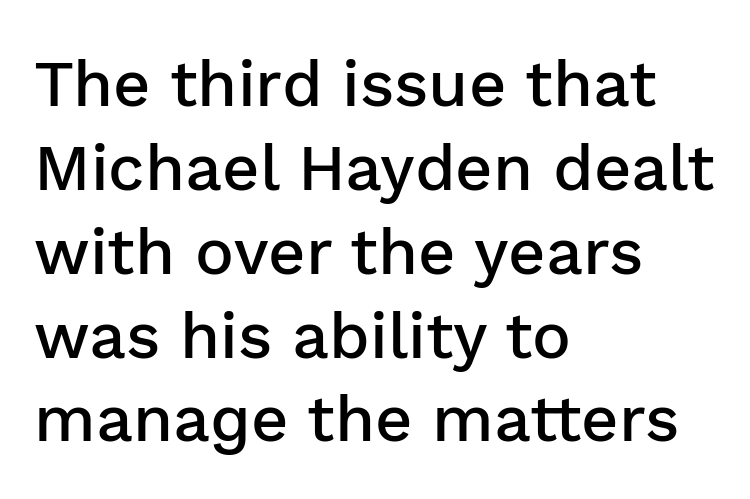
The rendering uses a semibold face; strokes are thickened but not to full bold. The characters display no serif detailing; their extremities are plain. The lines sit at an ordinary, default distance from one another. This sample uses an upright cut, with every glyph sitting square on the baseline. Just letters on the line, the space beneath them empty. The rendering anchors every line to the left-hand side.
